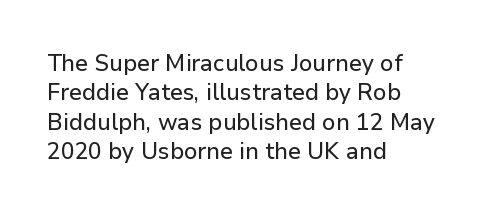
Q: Is the text italic (slanted)? A: No, it is upright.
Q: Is the text underlined? A: No.
Q: How is the paragraph aligned? A: Left-aligned.
Q: Is the spacing between letters normal or unusually wide? A: Normal.
Q: Is the spacing between lines tight, normal or loose? A: Normal.
